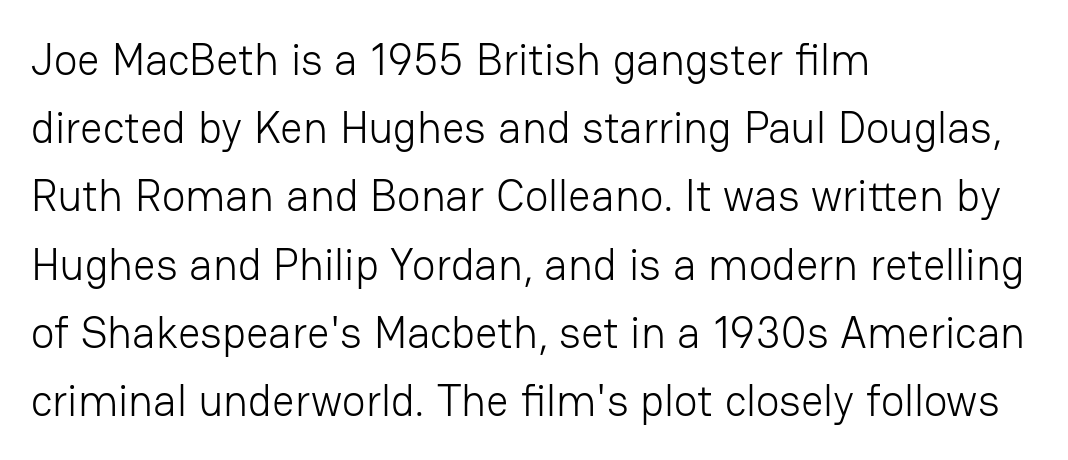
This reads as an unemphasized weight, regular at the heaviest. Posture: straight, roman, zero tilt. The face used here is proportionally spaced, like ordinary book or web type. Just letters on the line, the space beneath them empty.
